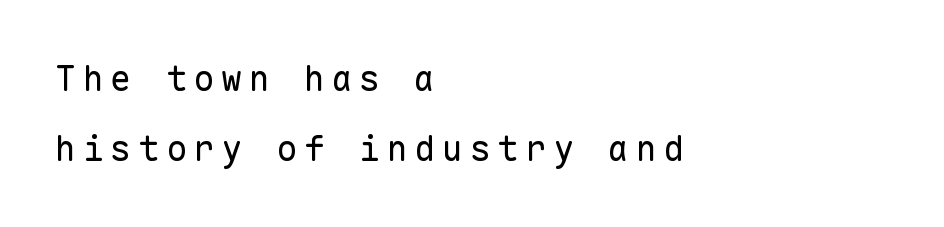
{"serif": "no", "italic": "no", "bold": "no", "weight": "regular", "width": "normal", "stroke_contrast": "low", "x_height": "medium", "monospaced": "yes", "underline": "no", "align": "left", "line_spacing": "loose", "line_spacing_ratio": 1.99, "glyph_px": 35}
